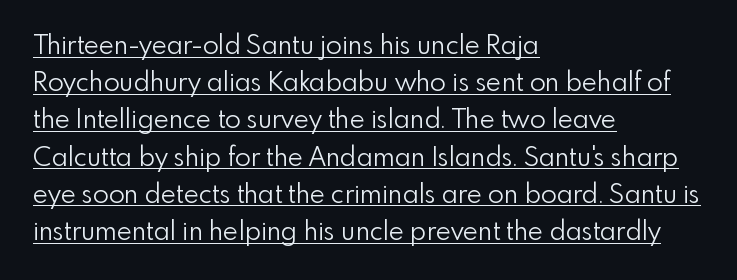
{"italic": "no", "bold": "no", "underline": "yes", "align": "left", "line_spacing": "normal", "line_spacing_ratio": 1.43, "letter_spacing": "normal", "letter_spacing_em": 0.0, "glyph_px": 26}
